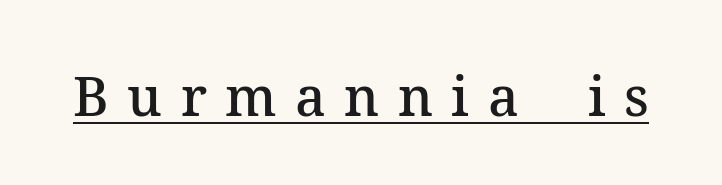
The image shows 54 px semibold serif type, upright; set unusually wide letter spacing (+0.34 em), underlined; medium stroke contrast and a medium x-height.
